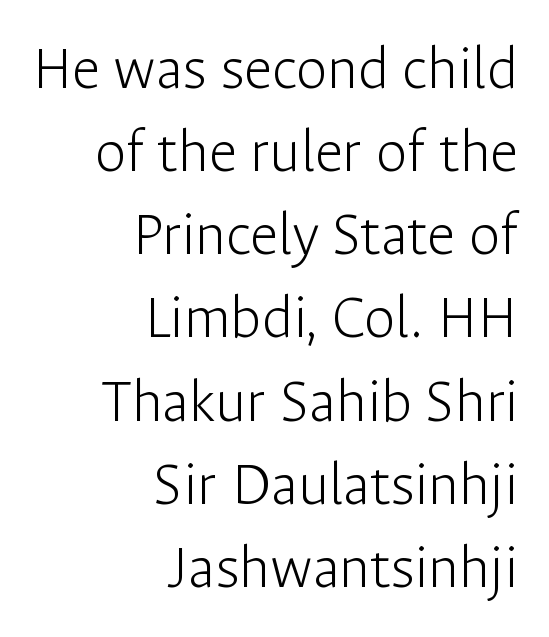
Check the space under the baseline: it is left empty. Leading matches the norm, producing a regular column. These lines stack with their right ends in a neat column. The strokes are not fattened; the text isn't bold. Here the designer chose a conventional face with non-uniform glyph widths. Nope, not italic — everything's standing straight.
